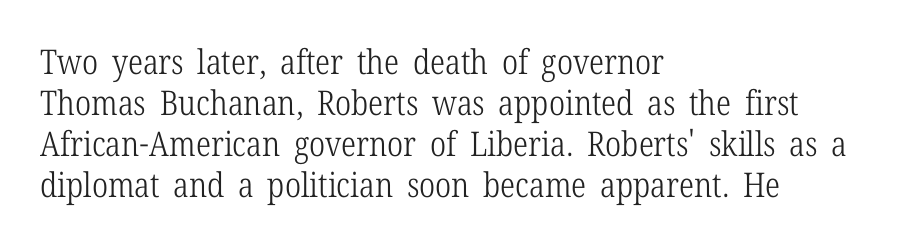
The space directly below the letters is spotless. Stroke terminals: seriffed. Each stroke keeps to a modest, everyday thickness or less. This sample has the flowing, uneven cadence of proportional lettering. Tracking here is standard; glyphs follow each other at the usual distance.
